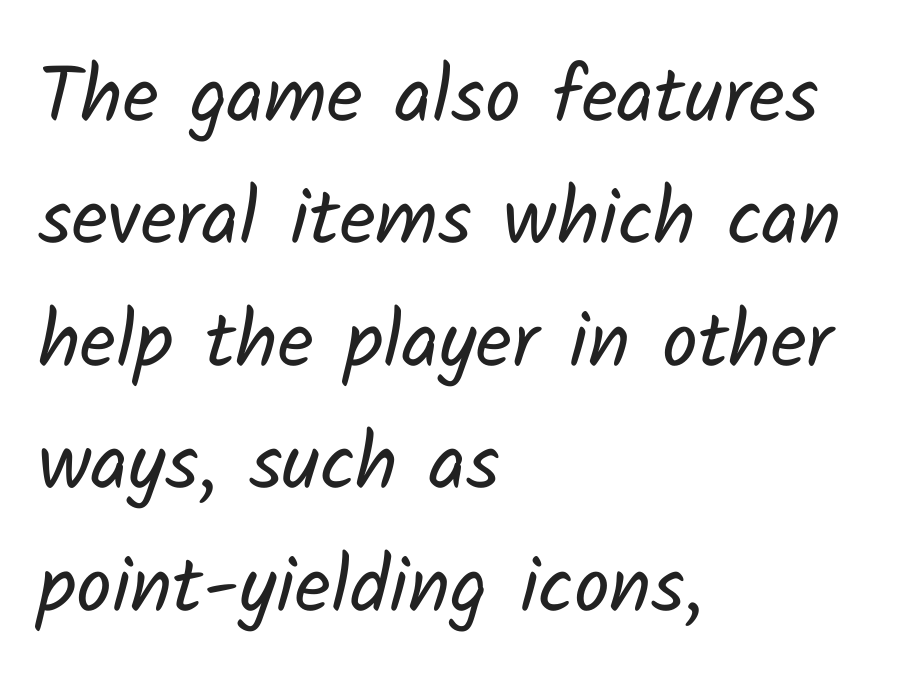
Regarding serifs, this sample does without them. The characters are drawn with everyday or finer stroke widths. A clean baseline with only descenders dipping below it. Every row of glyphs begins at an identical x-position on the left. Note the varied advance widths — an 'i' is clearly narrower than an 'm'. Successive baselines arrive at the customary interval.
